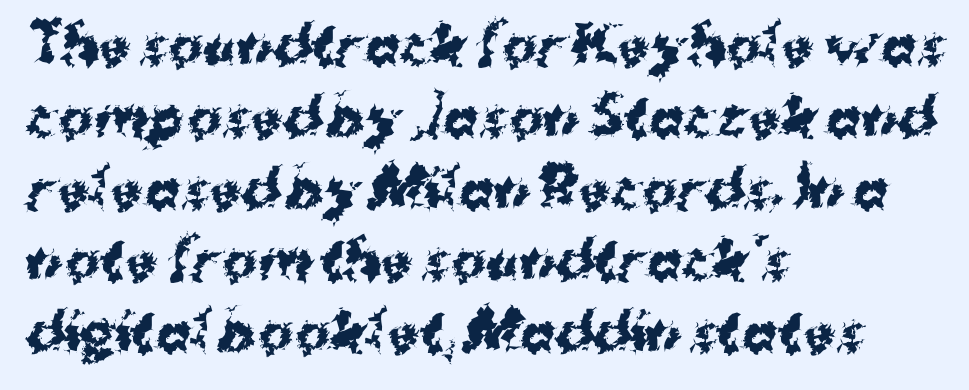
Chunky letters — that's bold for sure. The line-height multiplier appears to be the usual default. You could call the tracking neutral — neither tight nor loose. Rule under the text: the space is simply empty.
